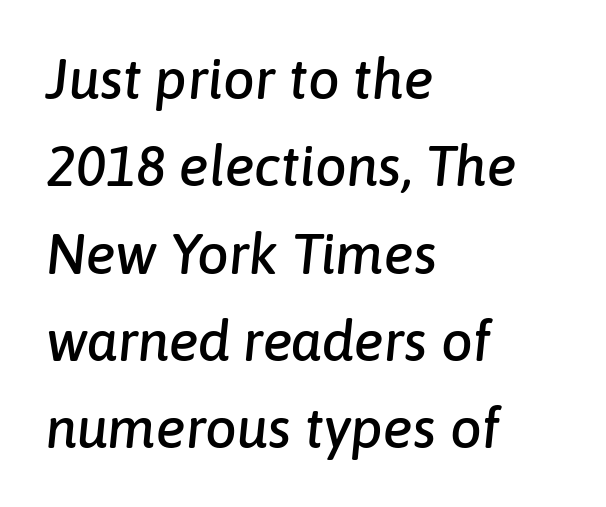
Q: Is the text italic (slanted)? A: Yes, it leans right by about 6 degrees.
Q: Is the text underlined? A: No.
Q: How is the paragraph aligned? A: Left-aligned.
Q: Is the spacing between letters normal or unusually wide? A: Normal.
Q: Is the spacing between lines tight, normal or loose? A: Normal.
Q: Width (condensed, normal, or wide)? A: Normal.
Q: Stroke contrast? A: Low.
Q: x-height? A: Medium.
Q: Monospaced? A: No.
